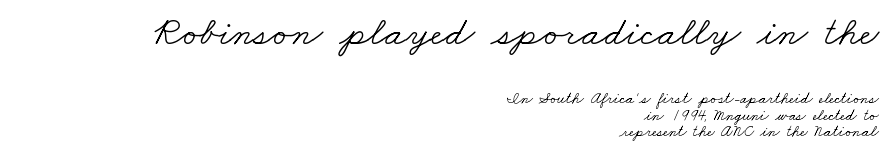
Visually the block forms a straight wall on the right and a jagged coastline on the left. A typesetter would call this zero additional tracking. The passage shown is typed in a proportional face where columns would drift. Descenders hang freely into open space. Typographically, this falls in the serif category.
